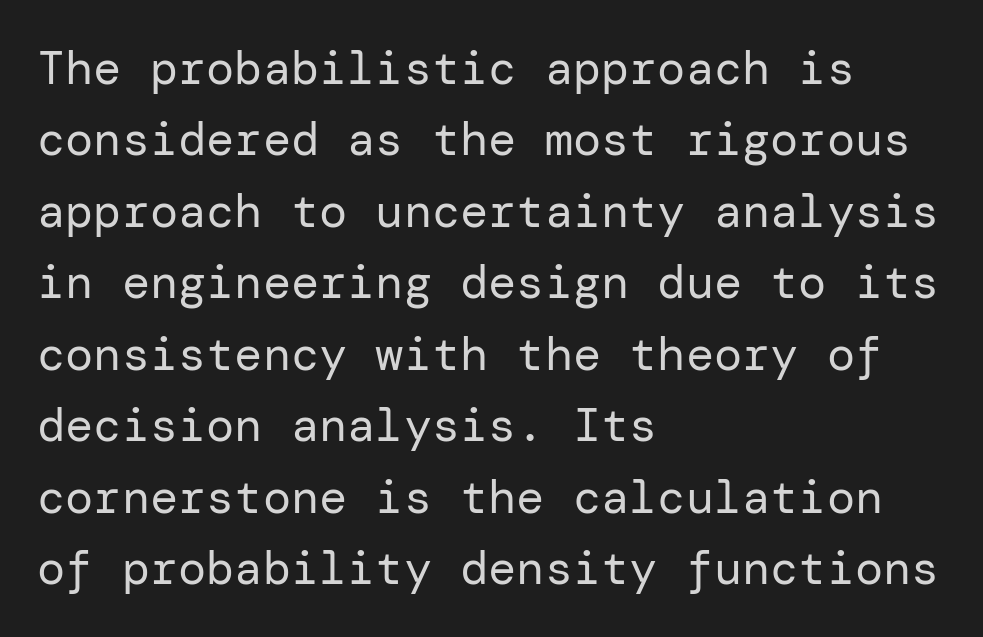
If you measured baseline to baseline, you'd find a middling distance. These glyphs show unthickened strokes, regular width or finer. Each letter's strokes conclude bluntly, with no projecting serifs. These lines keep a tight, regular rhythm from letter to letter. The passage shown is not underscored anywhere. Compared with a centered layout, this one pins lines to the left instead.
